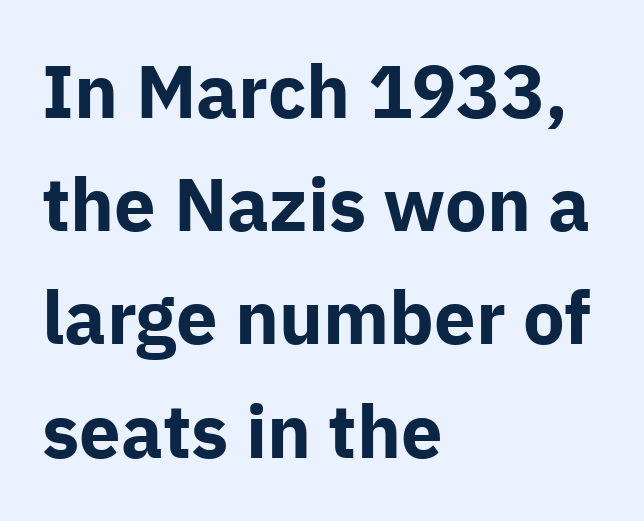
Q: Is the text bold? A: Yes.
Q: Is the text italic (slanted)? A: No, it is upright.
Q: Is the typeface a serif or a sans-serif typeface? A: Sans-serif.
Q: Is the text underlined? A: No.
Q: How is the paragraph aligned? A: Left-aligned.
Q: Is the spacing between letters normal or unusually wide? A: Normal.
Q: Is the spacing between lines tight, normal or loose? A: Normal.
Q: Width (condensed, normal, or wide)? A: Normal.
Q: Stroke contrast? A: Low.
Q: x-height? A: Medium.
Q: Monospaced? A: No.
